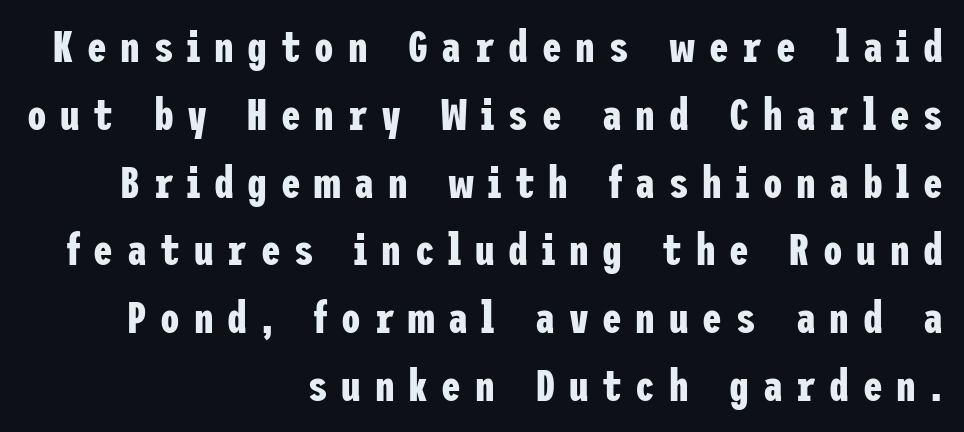
The image shows 44 px bold, condensed sans-serif type, upright; set right-aligned, normal line spacing (1.54x), unusually wide letter spacing (+0.31 em), not underlined; low stroke contrast and a medium x-height.
